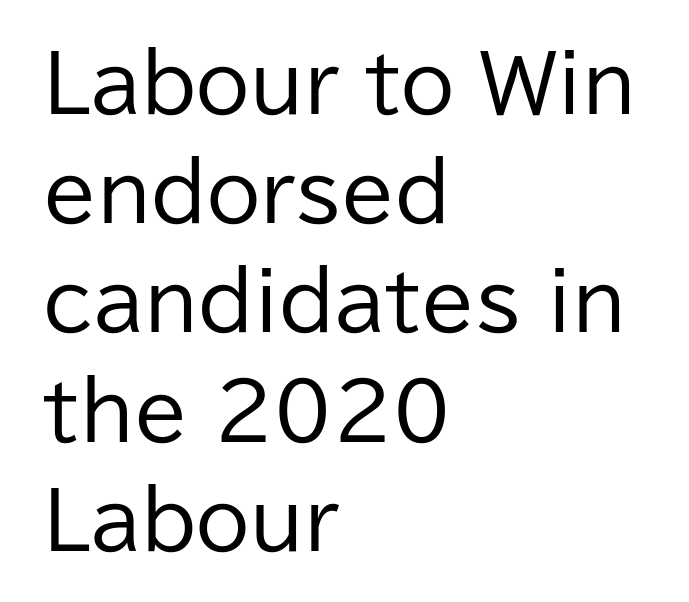
Q: Is the text bold? A: No.
Q: Is the text italic (slanted)? A: No, it is upright.
Q: Is the typeface a serif or a sans-serif typeface? A: Sans-serif.
Q: Is the text underlined? A: No.
Q: How is the paragraph aligned? A: Left-aligned.
Q: Is the spacing between letters normal or unusually wide? A: Normal.
Q: Is the spacing between lines tight, normal or loose? A: Normal.
Q: Width (condensed, normal, or wide)? A: Normal.
Q: Stroke contrast? A: Low.
Q: x-height? A: Medium.
Q: Monospaced? A: No.
